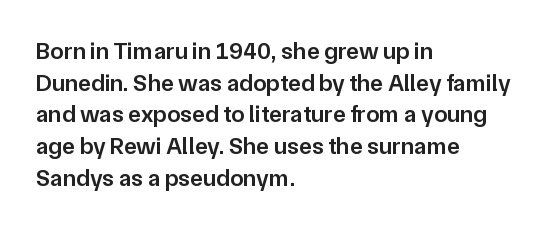
{"italic": "no", "bold": "semi", "underline": "no", "align": "left", "line_spacing": "normal", "line_spacing_ratio": 1.32, "letter_spacing": "normal", "letter_spacing_em": 0.0, "glyph_px": 24}
